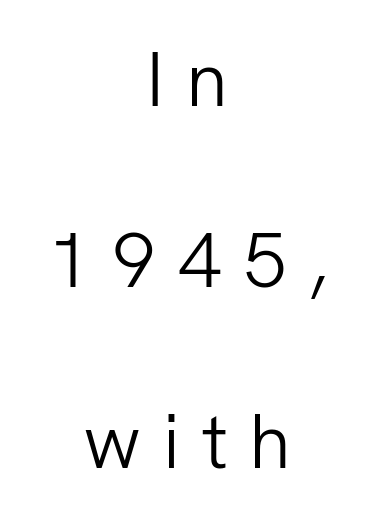
The strokes carry an ordinary text weight at most. Varying glyph widths throughout — classic text-font behaviour. Nope, no serifs anywhere on these letters. The whitespace from short lines is split evenly between both sides.
